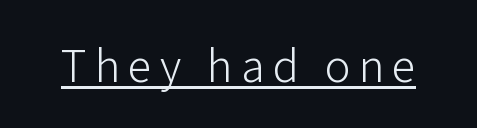
Q: Is the text bold? A: No.
Q: Is the text italic (slanted)? A: No, it is upright.
Q: Is the typeface a serif or a sans-serif typeface? A: Sans-serif.
Q: Is the text underlined? A: Yes.
Q: Width (condensed, normal, or wide)? A: Normal.
Q: Stroke contrast? A: Low.
Q: x-height? A: Medium.
Q: Monospaced? A: No.
